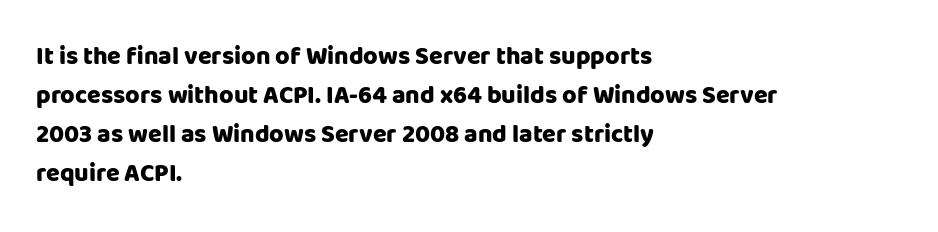
{"italic": "no", "bold": "yes", "underline": "no", "align": "left", "line_spacing": "normal", "line_spacing_ratio": 1.56, "letter_spacing": "normal", "letter_spacing_em": 0.0, "glyph_px": 25}
